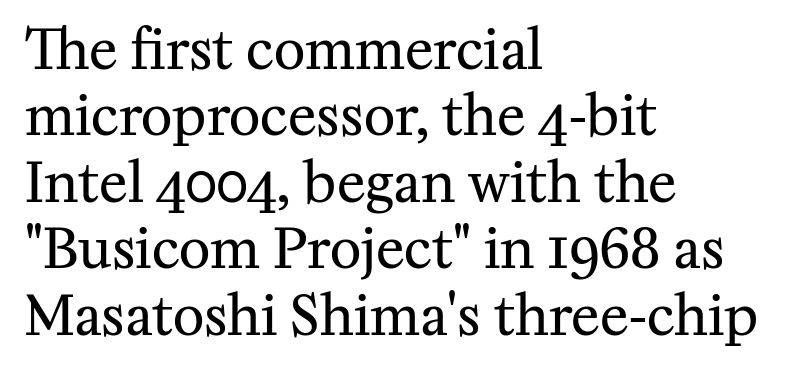
Q: Is the text bold? A: No.
Q: Is the text italic (slanted)? A: No, it is upright.
Q: Is the typeface a serif or a sans-serif typeface? A: Serif.
Q: Is the text underlined? A: No.
Q: How is the paragraph aligned? A: Left-aligned.
Q: Is the spacing between letters normal or unusually wide? A: Normal.
Q: Width (condensed, normal, or wide)? A: Normal.
Q: Stroke contrast? A: Medium.
Q: x-height? A: Medium.
Q: Monospaced? A: No.
